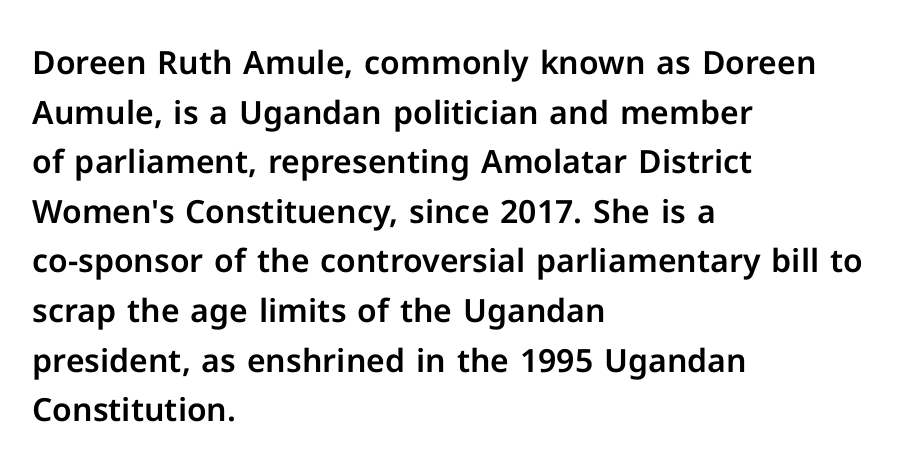
{"serif": "no", "italic": "no", "width": "normal", "stroke_contrast": "low", "x_height": "medium", "monospaced": "no", "underline": "no", "align": "left", "line_spacing": "normal", "line_spacing_ratio": 1.55, "letter_spacing": "normal", "letter_spacing_em": 0.0, "glyph_px": 32}
